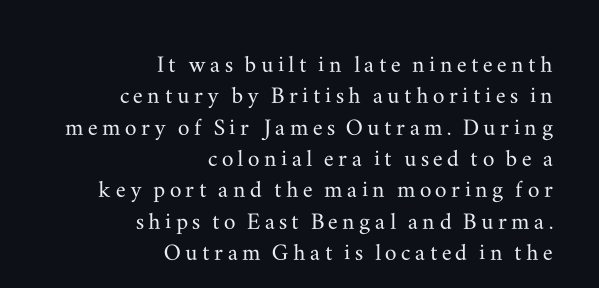
Q: Is the text italic (slanted)? A: No, it is upright.
Q: Is the typeface a serif or a sans-serif typeface? A: Serif.
Q: Is the text underlined? A: No.
Q: How is the paragraph aligned? A: Right-aligned.
Q: Is the spacing between lines tight, normal or loose? A: Tight.
Q: Width (condensed, normal, or wide)? A: Wide.
Q: Stroke contrast? A: Medium.
Q: x-height? A: Small.
Q: Monospaced? A: No.
